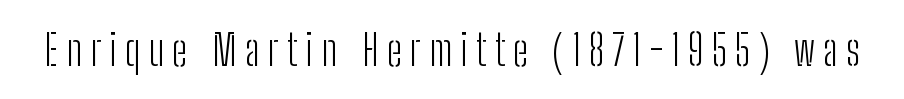
{"serif": "no", "italic": "no", "bold": "no", "weight": "light", "width": "condensed", "stroke_contrast": "low", "x_height": "medium", "monospaced": "no", "underline": "no", "glyph_px": 43}
